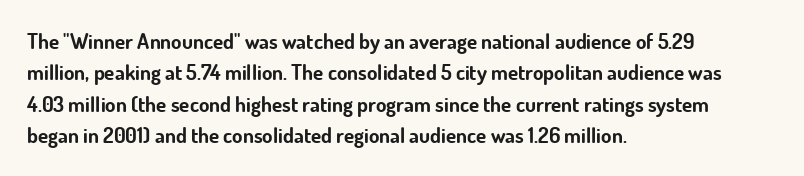
{"italic": "no", "bold": "yes", "underline": "no", "align": "left", "line_spacing": "normal", "line_spacing_ratio": 1.5, "letter_spacing": "normal", "letter_spacing_em": 0.0, "glyph_px": 21}
